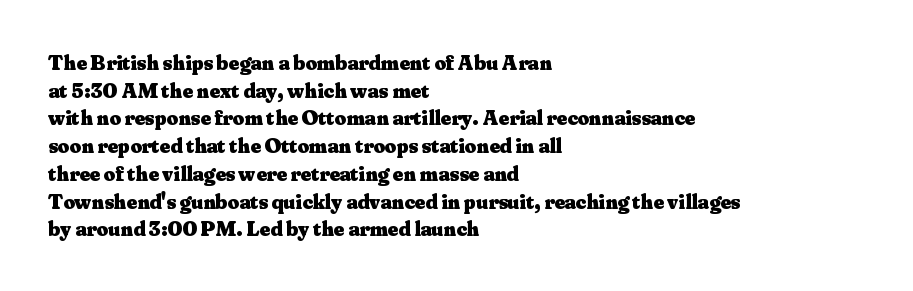
Q: Is the text bold? A: Yes.
Q: Is the text italic (slanted)? A: No, it is upright.
Q: Is the text underlined? A: No.
Q: How is the paragraph aligned? A: Left-aligned.
Q: Is the spacing between letters normal or unusually wide? A: Normal.
Q: Is the spacing between lines tight, normal or loose? A: Normal.
